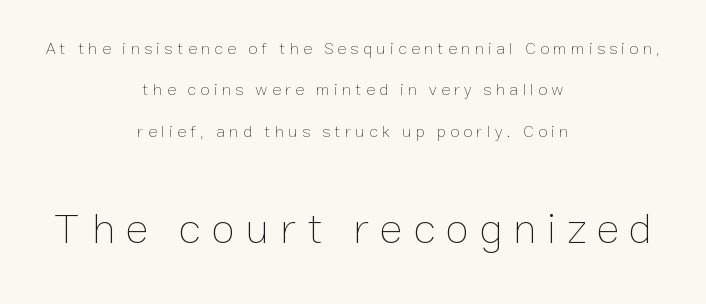
{"italic": "no", "bold": "no", "weight": "thin", "width": "normal", "stroke_contrast": "low", "x_height": "medium", "monospaced": "no", "underline": "no", "align": "center", "line_spacing": "loose", "line_spacing_ratio": 2.43, "letter_spacing": "wide", "letter_spacing_em": 0.25, "larger_block": "second", "size_ratio": 2.53, "glyph_px": 43}
